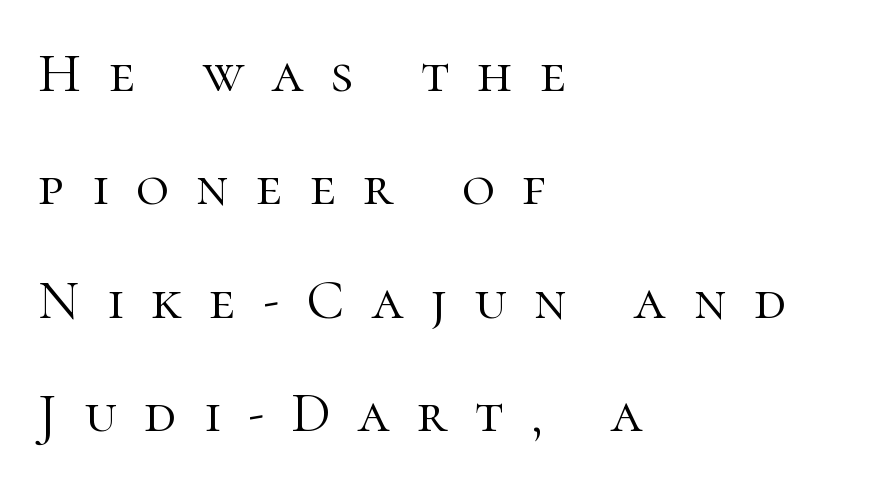
Q: Is the text bold? A: No.
Q: Is the text italic (slanted)? A: No, it is upright.
Q: Is the typeface a serif or a sans-serif typeface? A: Serif.
Q: Is the text underlined? A: No.
Q: How is the paragraph aligned? A: Left-aligned.
Q: Is the spacing between letters normal or unusually wide? A: Unusually wide.
Q: Is the spacing between lines tight, normal or loose? A: Loose.
Q: Width (condensed, normal, or wide)? A: Normal.
Q: Stroke contrast? A: High.
Q: x-height? A: Medium.
Q: Monospaced? A: No.
